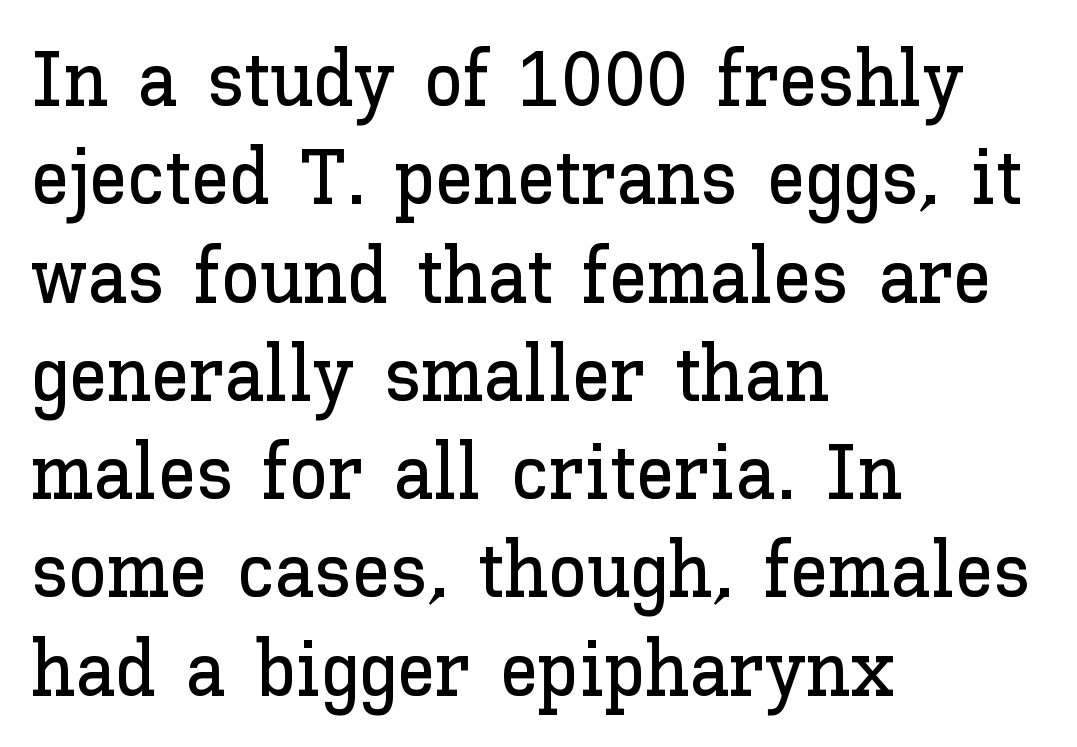
Nobody touched the tracking dial on this one. Just letters on the line, the space beneath them empty. Where is the straight margin? On the left. The typography opts for an upright posture over an oblique one.
